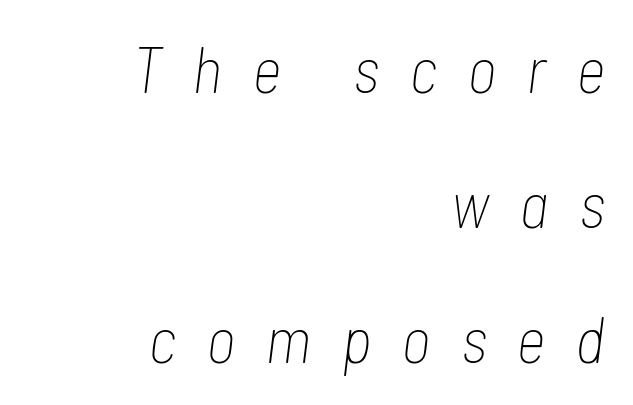
{"italic": "yes", "lean": "right", "slant_degrees": 7, "bold": "no", "weight": "thin", "width": "condensed", "stroke_contrast": "low", "x_height": "medium", "monospaced": "no", "underline": "no", "align": "right", "line_spacing": "loose", "line_spacing_ratio": 2.08, "letter_spacing": "wide", "letter_spacing_em": 0.46, "glyph_px": 65}
